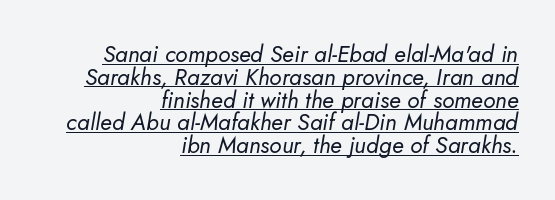
The letters are slanted; this is an italic face. You could barely slide anything between these rows. Is this a heavy cut? Hardly; it is regular or lighter. Letter spacing: default. Compared with undecorated copy, this sample adds a rule below the words.
